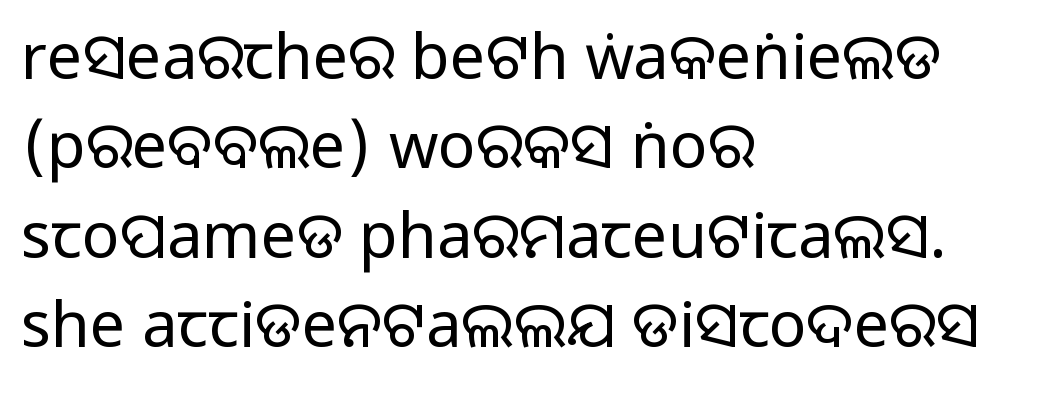
Is the stroke heavy? The answer is a plain regular-or-lighter. Here the designer chose a conventional face with non-uniform glyph widths. This rendering features lettering with no underline. The typeface chosen for these lines omits serifs. Tracking here is standard; glyphs follow each other at the usual distance.
